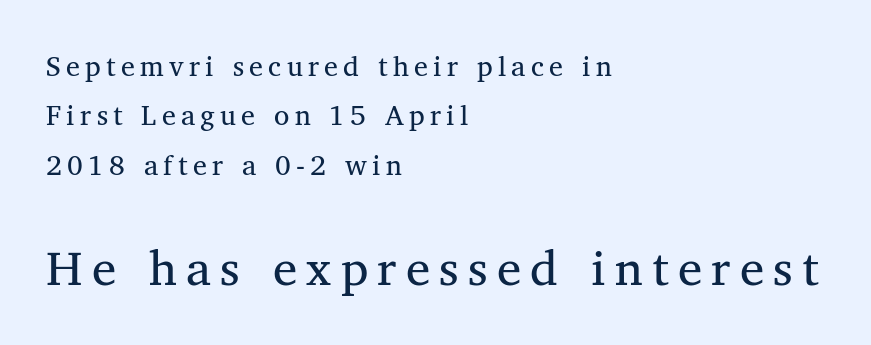
Horizontally, the lines are justified to the leading edge only. A light-to-regular cut is what we see here. Quick note: underline off. The lettering stays uniformly vertical, giving the passage a roman look.
